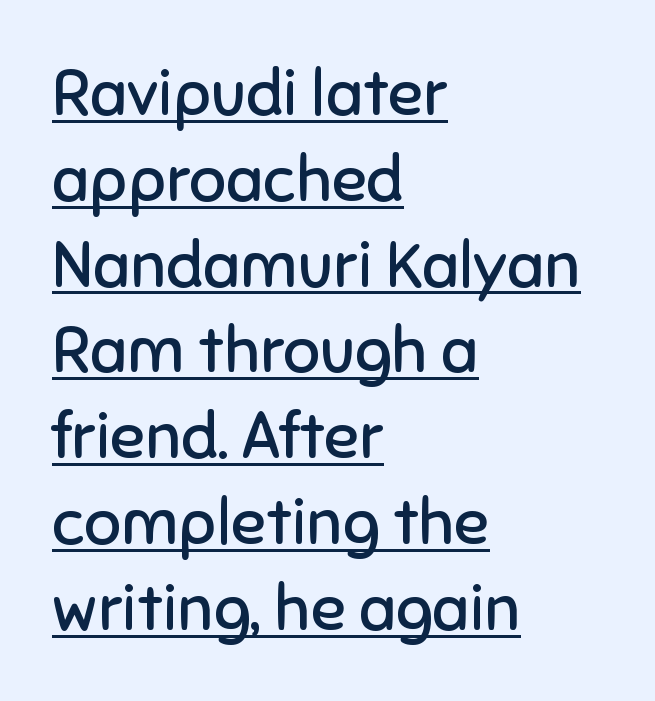
{"serif": "no", "italic": "no", "bold": "no", "weight": "regular", "width": "normal", "stroke_contrast": "low", "x_height": "medium", "monospaced": "no", "underline": "yes", "align": "left", "line_spacing": "normal", "line_spacing_ratio": 1.32, "letter_spacing": "normal", "letter_spacing_em": 0.0, "glyph_px": 65}
